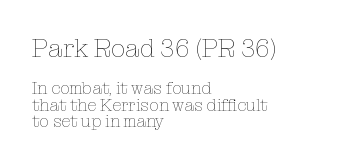
{"italic": "no", "bold": "no", "underline": "no", "align": "left", "line_spacing": "tight", "line_spacing_ratio": 0.99, "letter_spacing": "normal", "letter_spacing_em": 0.0, "larger_block": "first", "size_ratio": 1.47, "glyph_px": 25}
